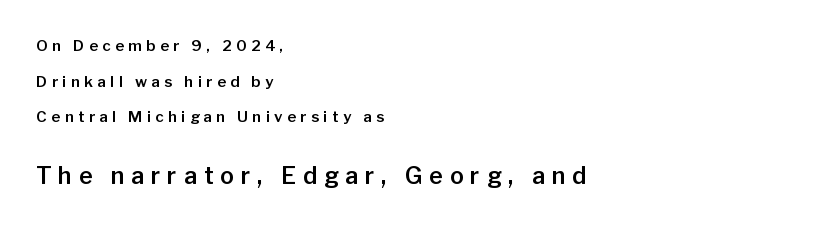
The rendering uses a large line-height, opening up the rows. Caption: multi-line text, flush left, ragged right. A student would notice the bottom passage is typeset larger than what precedes it. These lines have a slow, spaced-out rhythm from letter to letter.
